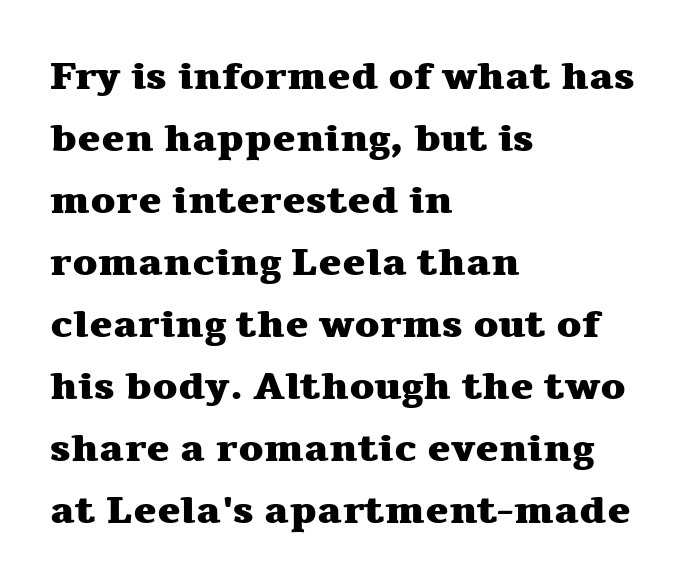
The image shows 39 px heavy, wide serif type, upright; set left-aligned, normal line spacing (1.59x), normal letter spacing, not underlined; medium stroke contrast and a medium x-height.
